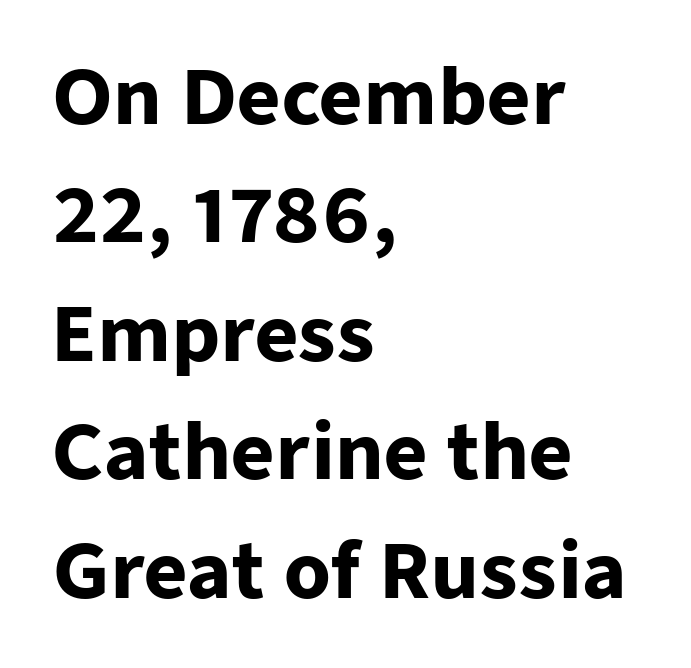
Q: Is the text bold? A: Yes.
Q: Is the text italic (slanted)? A: No, it is upright.
Q: Is the typeface a serif or a sans-serif typeface? A: Sans-serif.
Q: Is the text underlined? A: No.
Q: How is the paragraph aligned? A: Left-aligned.
Q: Is the spacing between letters normal or unusually wide? A: Normal.
Q: Is the spacing between lines tight, normal or loose? A: Normal.
Q: Width (condensed, normal, or wide)? A: Normal.
Q: Stroke contrast? A: Low.
Q: x-height? A: Medium.
Q: Monospaced? A: No.
